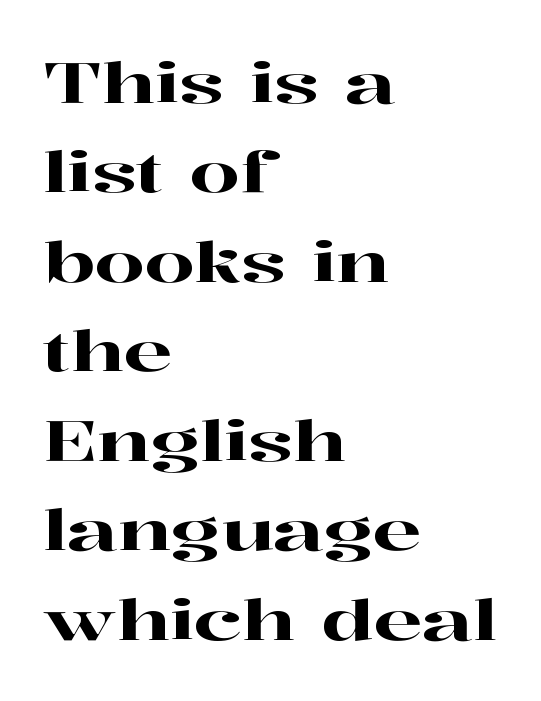
The image shows 57 px wide serif type, upright; set left-aligned, normal line spacing (1.57x), normal letter spacing, not underlined; high stroke contrast and a medium x-height.
